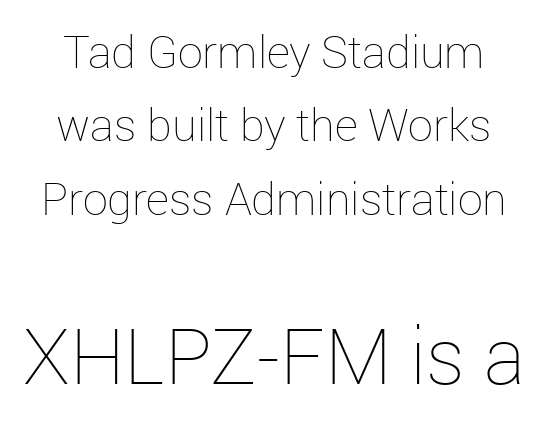
The image shows 78 px thin type, upright; set normal line spacing (1.63x), normal letter spacing, not underlined; the second (bottom) block is 1.73x larger; low stroke contrast and a medium x-height.
